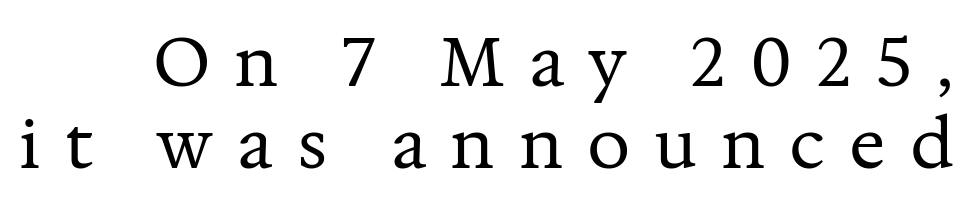
Note the varied advance widths — an 'i' is clearly narrower than an 'm'. Caption: face not bold, strokes unweighted. The text was rendered using a seriffed face with decorative stroke endings. Observe the wide spacing: letters keep a clear distance from each other.
